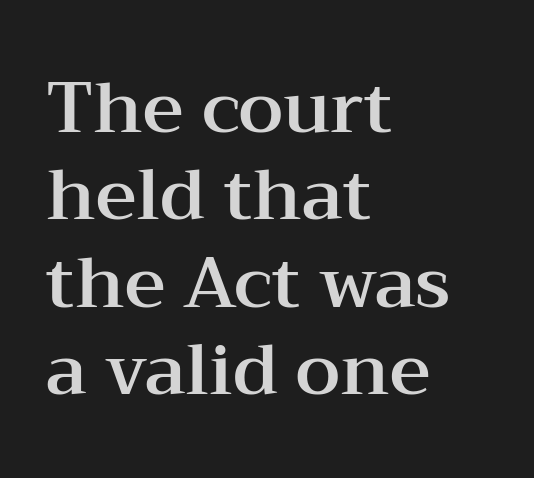
The image shows 71 px wide serif type, upright; set left-aligned, line spacing 1.23x, normal letter spacing, not underlined; medium stroke contrast and a medium x-height.
